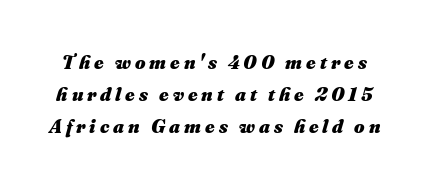
The image shows 20 px bold type, italic (leaning right); set normal line spacing (1.61x), unusually wide letter spacing (+0.2 em), not underlined.
